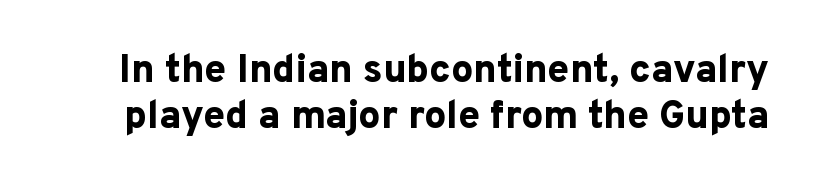
The image shows 39 px bold sans-serif type, upright; set line spacing 1.19x, normal letter spacing, not underlined; low stroke contrast and a medium x-height.
